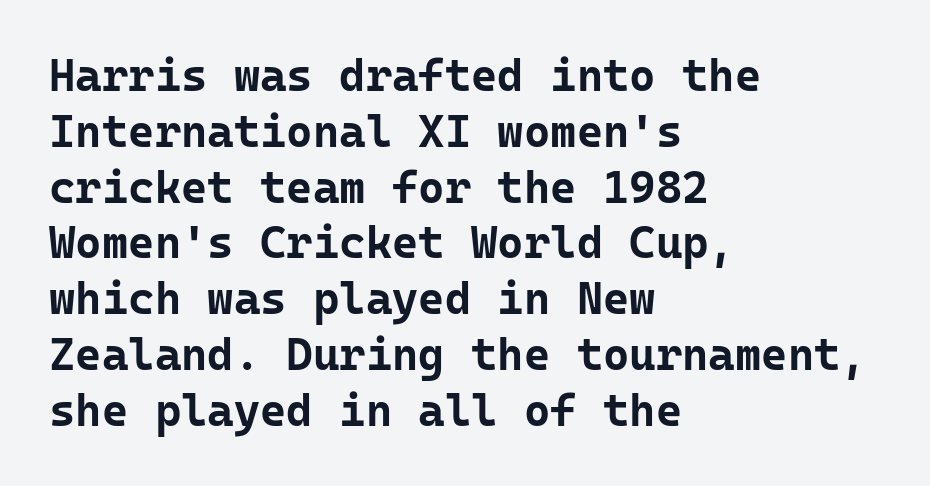
{"serif": "no", "italic": "no", "bold": "yes", "weight": "bold", "width": "normal", "stroke_contrast": "low", "x_height": "medium", "monospaced": "yes", "underline": "no", "align": "left", "line_spacing_ratio": 1.24, "letter_spacing": "normal", "letter_spacing_em": 0.0, "glyph_px": 45}
